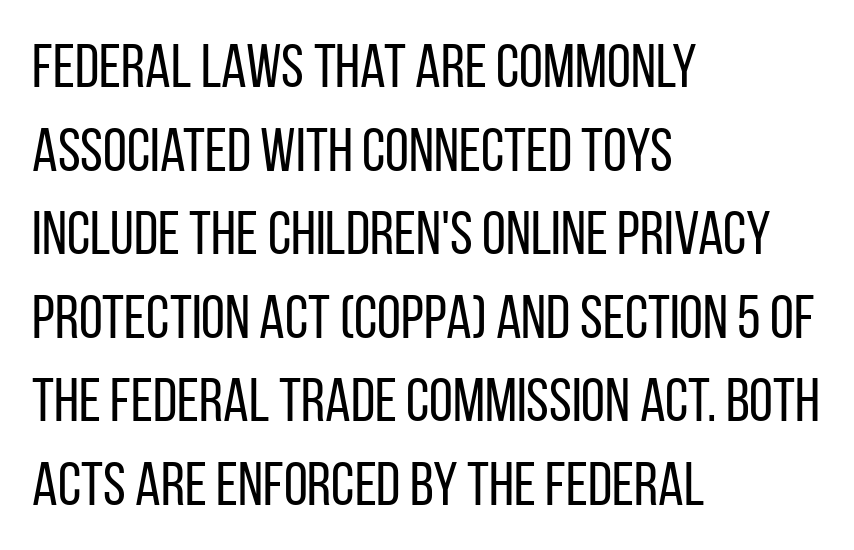
Q: Is the text bold? A: No.
Q: Is the text italic (slanted)? A: No, it is upright.
Q: Is the typeface a serif or a sans-serif typeface? A: Sans-serif.
Q: Is the text underlined? A: No.
Q: How is the paragraph aligned? A: Left-aligned.
Q: Is the spacing between letters normal or unusually wide? A: Normal.
Q: Is the spacing between lines tight, normal or loose? A: Normal.
Q: Width (condensed, normal, or wide)? A: Condensed.
Q: Stroke contrast? A: Low.
Q: x-height? A: Large.
Q: Monospaced? A: No.
